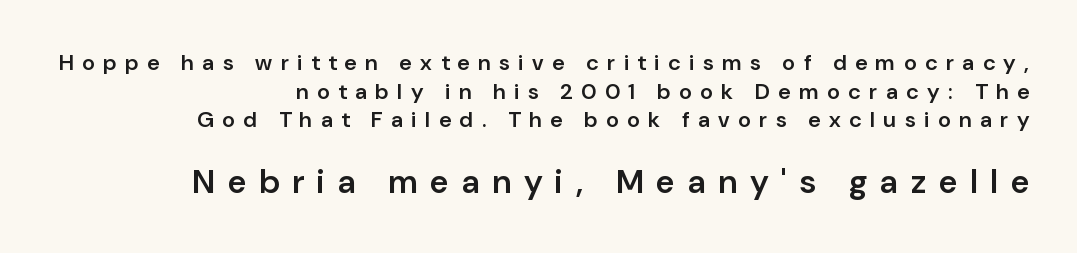
Type size steps up from the first block to the second. The glyphs in this specimen are sans serif. Here the glyphs are tracked loosely, breaking word shapes into spaced letters. Is this a fixed-width face? No — the glyphs have proportional, varying widths. Short and long lines alike share a common ending point at right. The glyphs are unaccompanied by any horizontal stroke below them.
